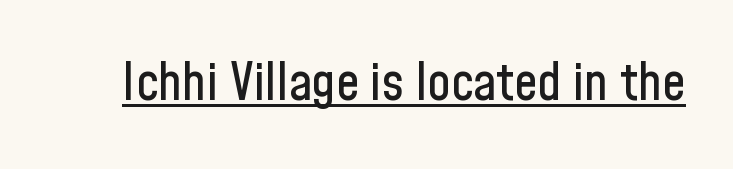
{"serif": "no", "italic": "no", "width": "condensed", "stroke_contrast": "low", "x_height": "medium", "monospaced": "no", "underline": "yes", "letter_spacing": "normal", "letter_spacing_em": 0.0, "glyph_px": 52}
